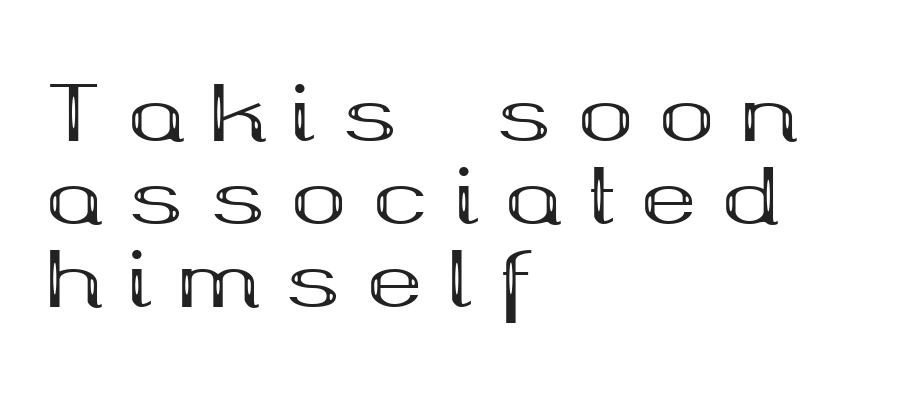
Q: Is the text bold? A: Yes.
Q: Is the text italic (slanted)? A: No, it is upright.
Q: Is the typeface a serif or a sans-serif typeface? A: Serif.
Q: Is the text underlined? A: No.
Q: How is the paragraph aligned? A: Left-aligned.
Q: Is the spacing between letters normal or unusually wide? A: Unusually wide.
Q: Is the spacing between lines tight, normal or loose? A: Tight.
Q: Width (condensed, normal, or wide)? A: Wide.
Q: Stroke contrast? A: Medium.
Q: x-height? A: Medium.
Q: Monospaced? A: No.
